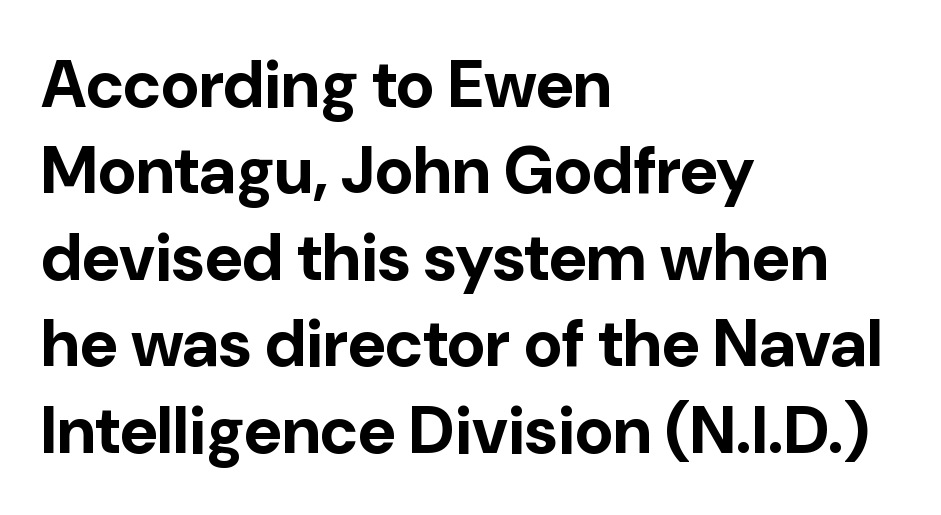
How heavy is the stroke? Heavy — this is a bold. This sample is left-justified, so line endings fall wherever the words run out. You could call the tracking neutral — neither tight nor loose. Note: no serifs on the glyphs. Underline: absent.
